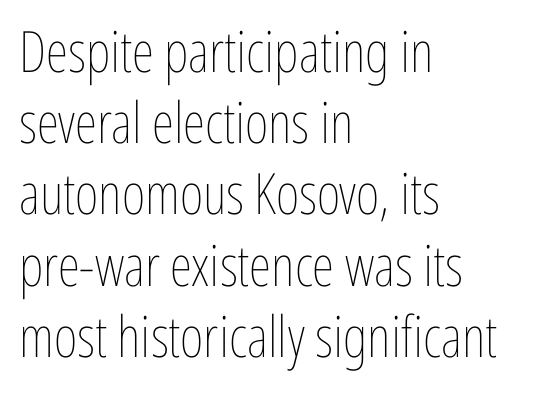
Q: Is the text bold? A: No.
Q: Is the text italic (slanted)? A: No, it is upright.
Q: Is the text underlined? A: No.
Q: How is the paragraph aligned? A: Left-aligned.
Q: Is the spacing between letters normal or unusually wide? A: Normal.
Q: Is the spacing between lines tight, normal or loose? A: Normal.
Q: Width (condensed, normal, or wide)? A: Condensed.
Q: Stroke contrast? A: Low.
Q: x-height? A: Medium.
Q: Monospaced? A: No.
